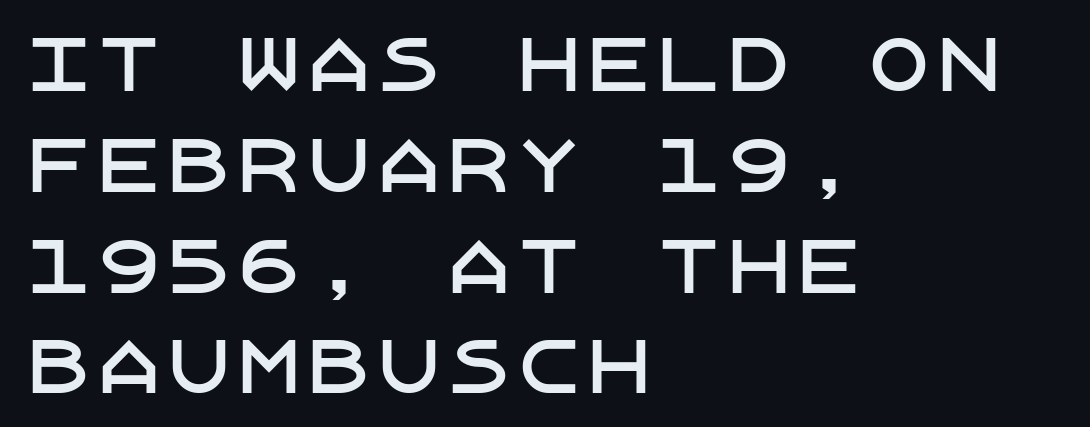
The lettering holds an erect, upright posture throughout. The designer left line spacing at the default. Each row of text sits above clean, open space. Words appear dense and cohesive because spacing is normal.
